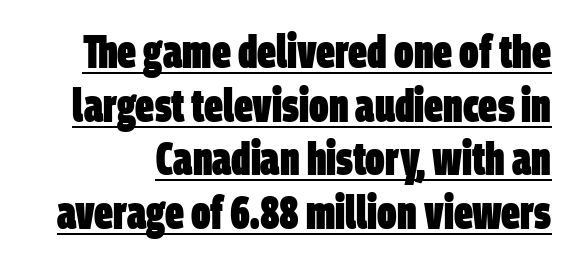
Glyph-to-glyph distance matches everyday printed text. Is the type bold? Yes — the strokes are clearly thick and heavy. Regarding leading, the lines here are crowded together. Grotesque or geometric, the face here clearly has no serifs.
